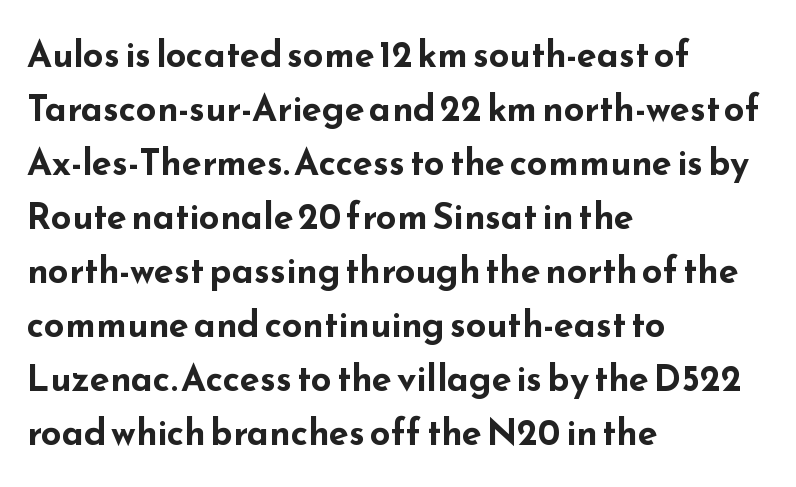
Q: Is the text bold? A: Yes.
Q: Is the text italic (slanted)? A: No, it is upright.
Q: Is the typeface a serif or a sans-serif typeface? A: Sans-serif.
Q: Is the text underlined? A: No.
Q: How is the paragraph aligned? A: Left-aligned.
Q: Is the spacing between letters normal or unusually wide? A: Normal.
Q: Is the spacing between lines tight, normal or loose? A: Normal.
Q: Width (condensed, normal, or wide)? A: Wide.
Q: Stroke contrast? A: Low.
Q: x-height? A: Small.
Q: Monospaced? A: No.
